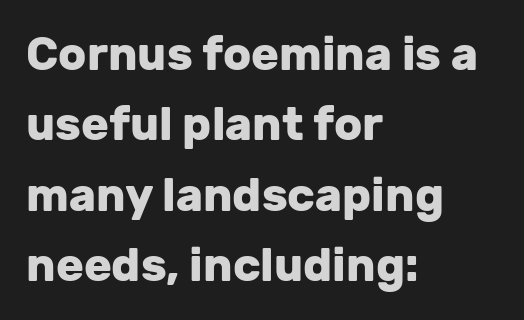
The image shows 46 px heavy sans-serif type, upright; set left-aligned, normal line spacing (1.53x), normal letter spacing, not underlined; low stroke contrast and a medium x-height.
